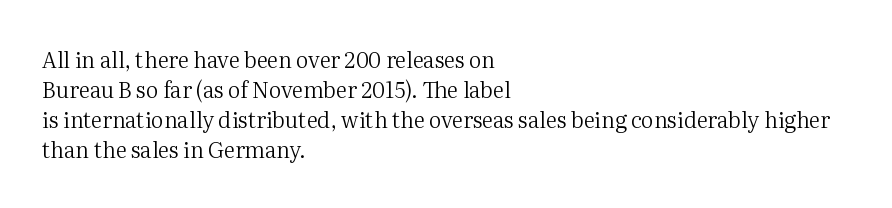
Q: Is the text bold? A: No.
Q: Is the text italic (slanted)? A: No, it is upright.
Q: Is the text underlined? A: No.
Q: How is the paragraph aligned? A: Left-aligned.
Q: Is the spacing between letters normal or unusually wide? A: Normal.
Q: Is the spacing between lines tight, normal or loose? A: Normal.
